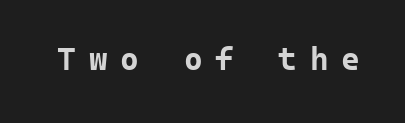
These lines have a slow, spaced-out rhythm from letter to letter. Ordinary non-slanted type is in use. Typographic density is high because the face is bold. The face used here is monospaced, like something from a code editor. Underlining? Definitely not there.
